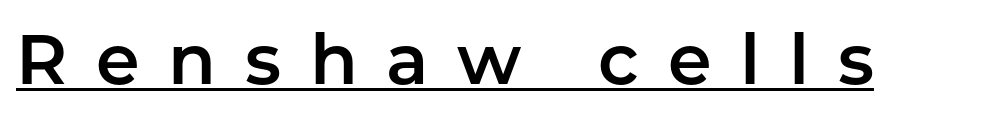
The image shows 70 px sans-serif type, upright; set unusually wide letter spacing (+0.41 em), underlined; low stroke contrast and a medium x-height.
